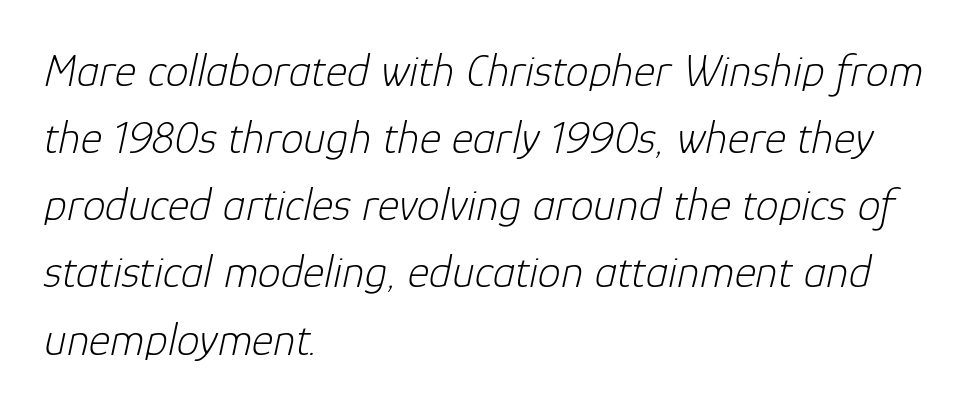
Q: Is the text bold? A: No.
Q: Is the text italic (slanted)? A: Yes, it leans right by about 12 degrees.
Q: Is the text underlined? A: No.
Q: How is the paragraph aligned? A: Left-aligned.
Q: Is the spacing between letters normal or unusually wide? A: Normal.
Q: Is the spacing between lines tight, normal or loose? A: Normal.
Q: Width (condensed, normal, or wide)? A: Normal.
Q: Stroke contrast? A: Low.
Q: x-height? A: Medium.
Q: Monospaced? A: No.
